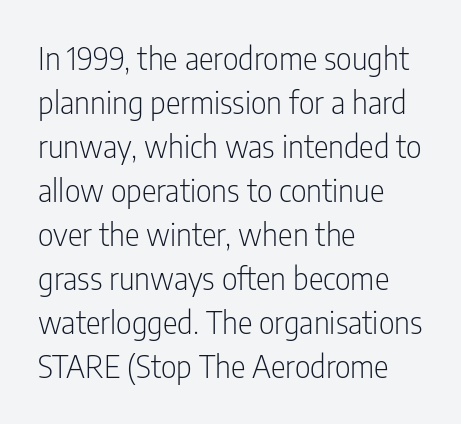
Weight: regular or lighter. Do the characters align in a grid? No, the font is proportional. Descenders are the only things crossing below the line. A roman cut, with each character standing at attention.
